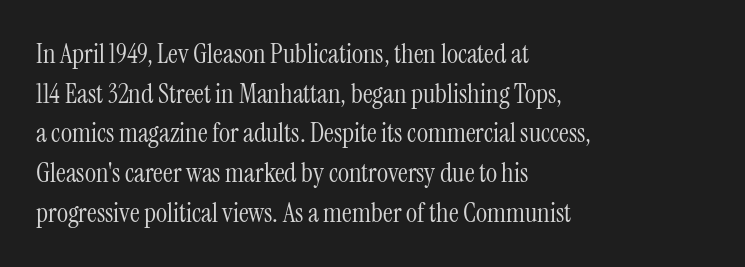
The image shows 27 px text type, upright; set left-aligned, normal line spacing (1.47x), normal letter spacing, not underlined.
